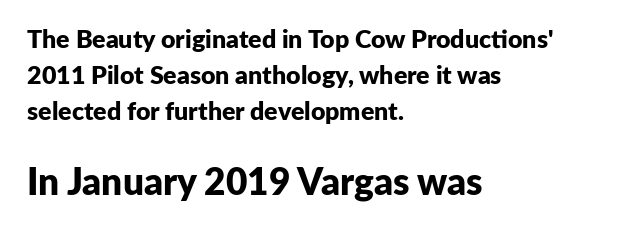
Q: Is the text bold? A: Yes.
Q: Is the text italic (slanted)? A: No, it is upright.
Q: Is the typeface a serif or a sans-serif typeface? A: Sans-serif.
Q: Is the text underlined? A: No.
Q: How is the paragraph aligned? A: Left-aligned.
Q: Is the spacing between letters normal or unusually wide? A: Normal.
Q: Is the spacing between lines tight, normal or loose? A: Normal.
Q: Which block of text is set in a larger size, the first (top) or the second (bottom)? A: The second (bottom) one.
Q: Width (condensed, normal, or wide)? A: Normal.
Q: Stroke contrast? A: Low.
Q: x-height? A: Medium.
Q: Monospaced? A: No.
